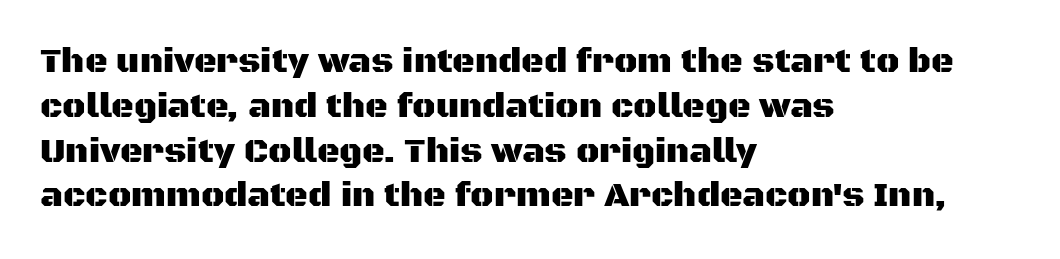
The image shows 35 px sans-serif type, upright; set left-aligned, normal line spacing (1.28x), normal letter spacing, not underlined; medium stroke contrast and a large x-height.
